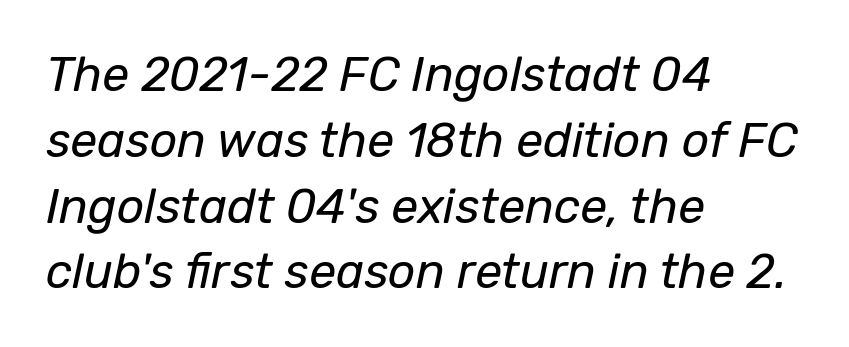
Q: Is the text bold? A: No.
Q: Is the text italic (slanted)? A: Yes, it leans right by about 12 degrees.
Q: Is the text underlined? A: No.
Q: How is the paragraph aligned? A: Left-aligned.
Q: Is the spacing between letters normal or unusually wide? A: Normal.
Q: Is the spacing between lines tight, normal or loose? A: Normal.
Q: Width (condensed, normal, or wide)? A: Normal.
Q: Stroke contrast? A: Low.
Q: x-height? A: Medium.
Q: Monospaced? A: No.
